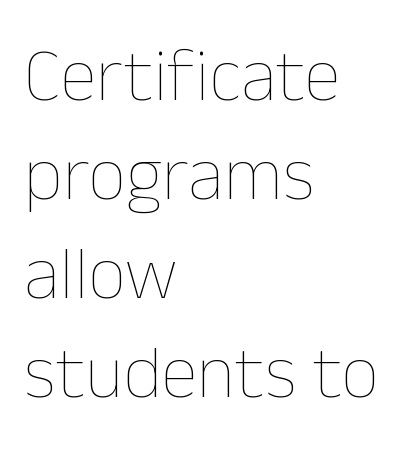
{"italic": "no", "bold": "no", "weight": "thin", "width": "normal", "stroke_contrast": "low", "x_height": "medium", "monospaced": "no", "underline": "no", "align": "left", "line_spacing": "normal", "line_spacing_ratio": 1.32, "letter_spacing": "normal", "letter_spacing_em": 0.0, "glyph_px": 75}
